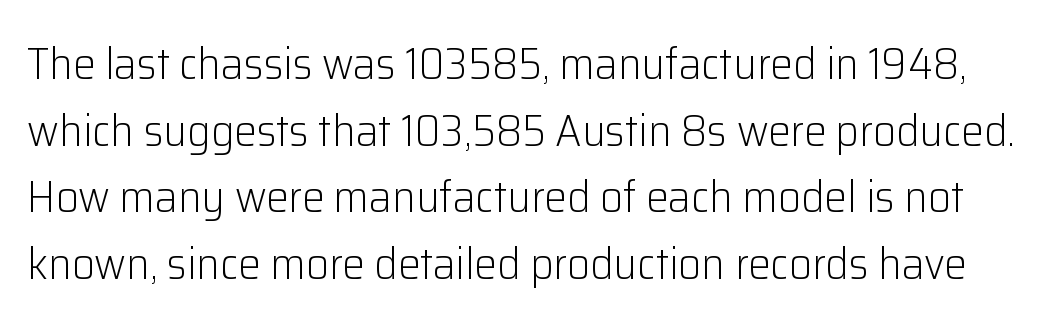
Q: Is the text bold? A: No.
Q: Is the text italic (slanted)? A: No, it is upright.
Q: Is the typeface a serif or a sans-serif typeface? A: Sans-serif.
Q: Is the text underlined? A: No.
Q: Is the spacing between letters normal or unusually wide? A: Normal.
Q: Is the spacing between lines tight, normal or loose? A: Normal.
Q: Width (condensed, normal, or wide)? A: Normal.
Q: Stroke contrast? A: Low.
Q: x-height? A: Medium.
Q: Monospaced? A: No.
